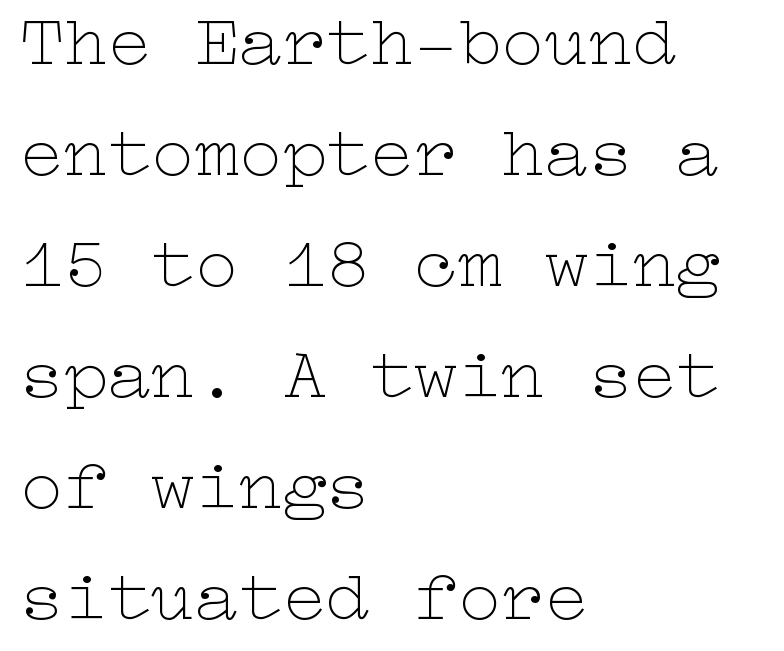
Each row of text sits above clean, open space. In terms of posture, this sample is upright. The weight would be labelled regular, book, light, or lighter still. The lines are quadded left. The line-height multiplier appears to be the usual default. Letter spacing: default.
